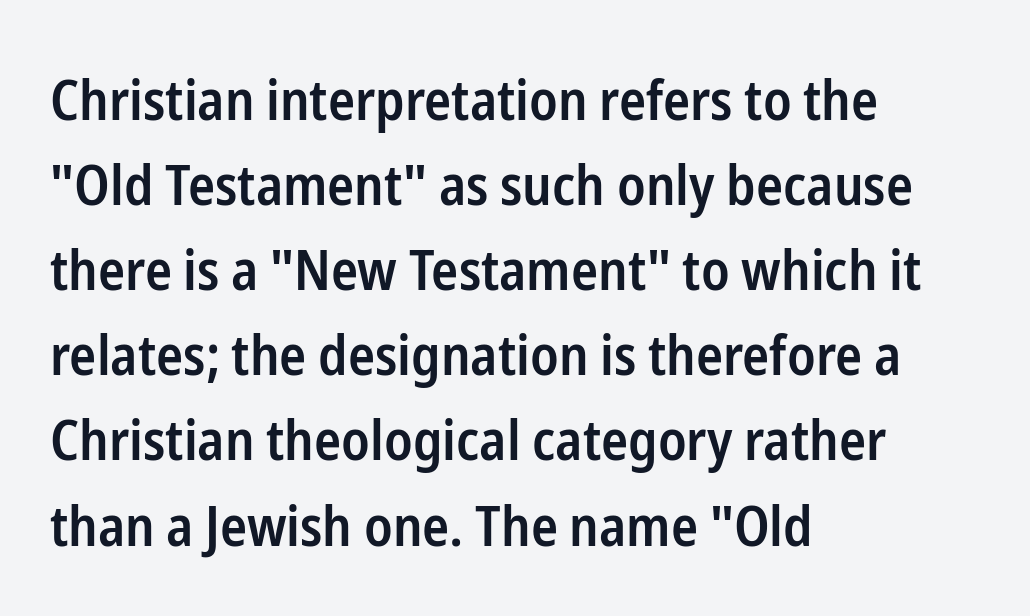
Q: Is the text bold? A: Semi-bold.
Q: Is the text italic (slanted)? A: No, it is upright.
Q: Is the typeface a serif or a sans-serif typeface? A: Sans-serif.
Q: Is the text underlined? A: No.
Q: How is the paragraph aligned? A: Left-aligned.
Q: Is the spacing between letters normal or unusually wide? A: Normal.
Q: Is the spacing between lines tight, normal or loose? A: Normal.
Q: Width (condensed, normal, or wide)? A: Condensed.
Q: Stroke contrast? A: Low.
Q: x-height? A: Medium.
Q: Monospaced? A: No.
